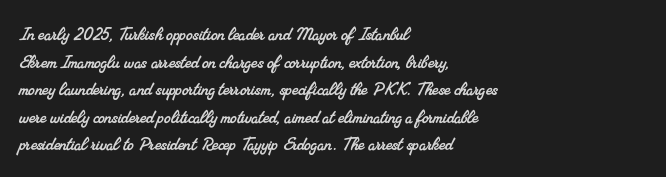
The leading is moderate, giving the passage an even texture. The text block is weighted toward the left margin, trailing off unevenly rightward. Look at the tracking — it's just the regular setting, nothing added. Honestly, there is no underline to notice here at all.
